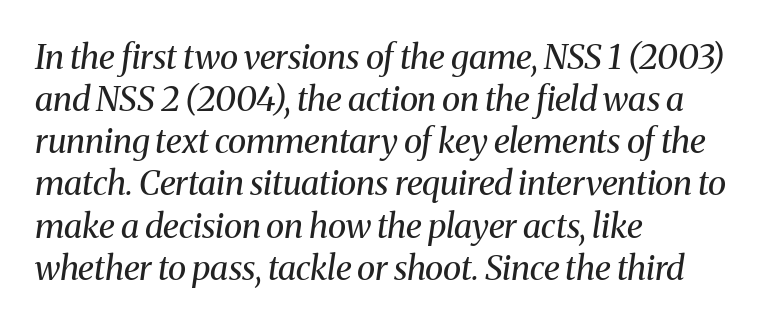
Each letter's strokes conclude with small projecting serifs. Slant detected: the letters are inclined. The paragraph has a hard left edge and a soft right edge. Stem width sits at or under what a default text font uses. Glyph-to-glyph distance matches everyday printed text.
